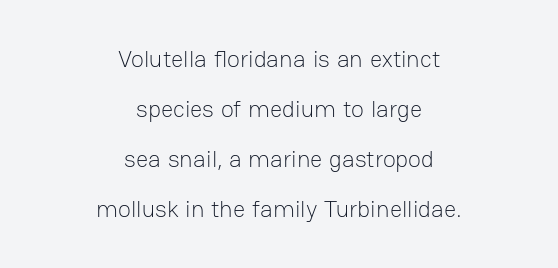
{"italic": "no", "bold": "no", "underline": "no", "align": "center", "line_spacing": "loose", "line_spacing_ratio": 2.08, "letter_spacing": "normal", "letter_spacing_em": 0.0, "glyph_px": 24}
